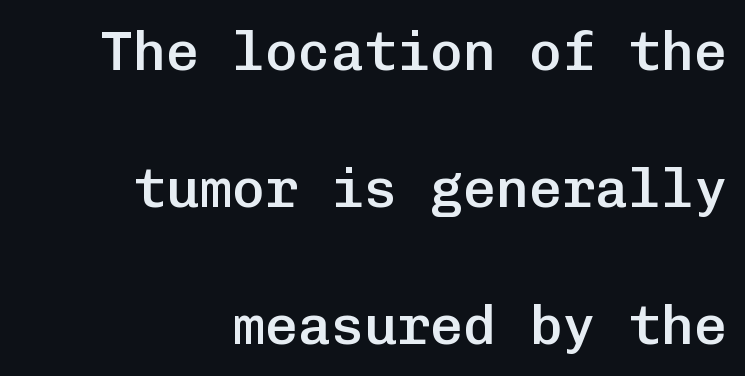
{"serif": "no", "italic": "no", "bold": "semi", "weight": "semibold", "width": "normal", "stroke_contrast": "low", "x_height": "medium", "monospaced": "yes", "underline": "no", "align": "right", "line_spacing": "loose", "line_spacing_ratio": 2.49, "letter_spacing": "normal", "letter_spacing_em": 0.0, "glyph_px": 55}
